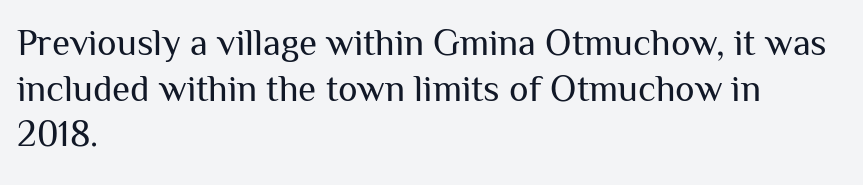
The image shows 37 px regular-weight sans-serif type, upright; set left-aligned, line spacing 1.23x, normal letter spacing, not underlined; medium stroke contrast and a medium x-height.
